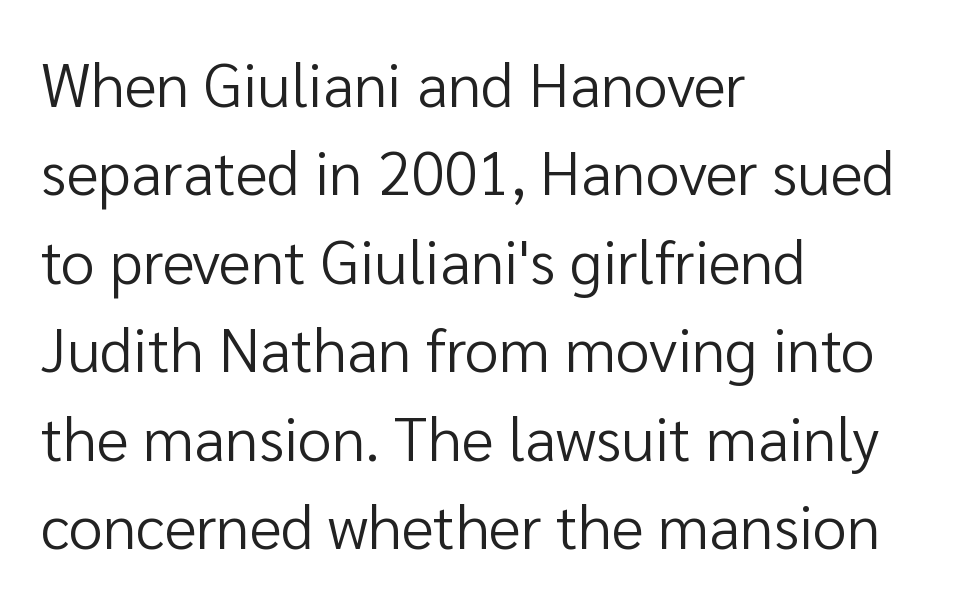
Rendered with straight, roman letterforms. You could not count columns in this text — the font is proportionally spaced. One-word summary of the alignment: left. The passage shown is not underscored anywhere.
